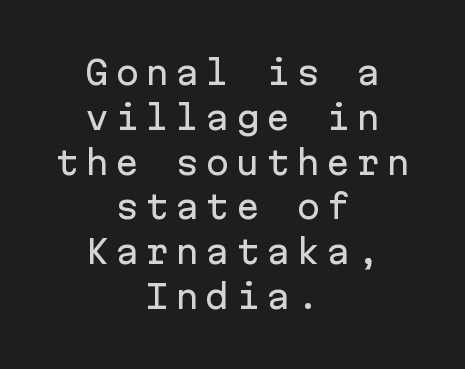
{"serif": "no", "italic": "no", "width": "normal", "stroke_contrast": "low", "x_height": "medium", "monospaced": "yes", "underline": "no", "align": "center", "line_spacing": "normal", "line_spacing_ratio": 1.4, "glyph_px": 32}
